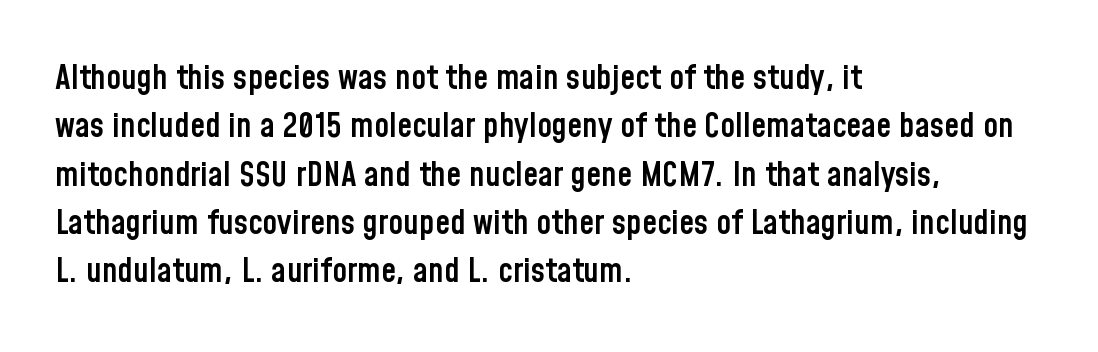
A bare baseline throughout the passage. Typesetter's note: demi weight, one step under bold. Horizontal alignment here is leftward, the default for most running prose. Nope, no serifs anywhere on these letters.
